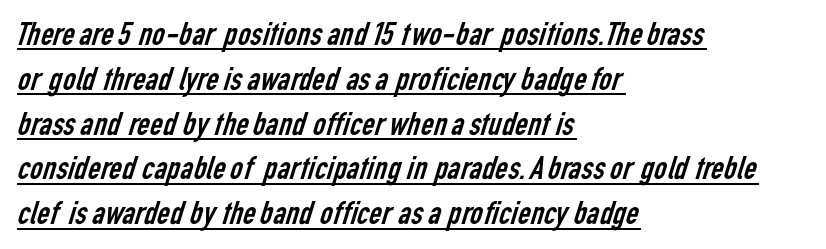
{"serif": "no", "bold": "no", "weight": "regular", "width": "condensed", "stroke_contrast": "low", "x_height": "medium", "monospaced": "no", "underline": "yes", "align": "left", "line_spacing": "normal", "line_spacing_ratio": 1.28, "letter_spacing": "normal", "letter_spacing_em": 0.0, "glyph_px": 35}
